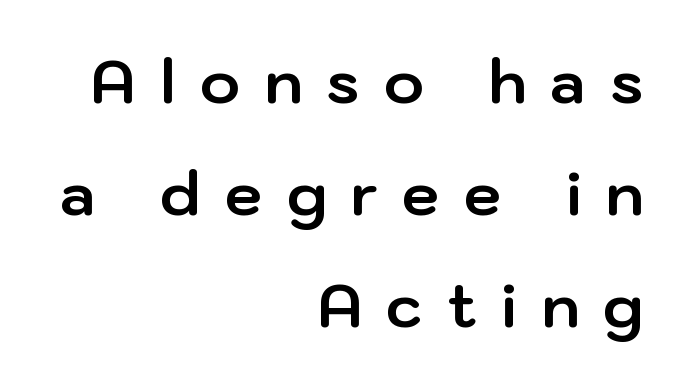
Q: Is the text bold? A: Yes.
Q: Is the text italic (slanted)? A: No, it is upright.
Q: Is the typeface a serif or a sans-serif typeface? A: Sans-serif.
Q: Is the text underlined? A: No.
Q: How is the paragraph aligned? A: Right-aligned.
Q: Is the spacing between letters normal or unusually wide? A: Unusually wide.
Q: Width (condensed, normal, or wide)? A: Normal.
Q: Stroke contrast? A: Low.
Q: x-height? A: Medium.
Q: Monospaced? A: No.
